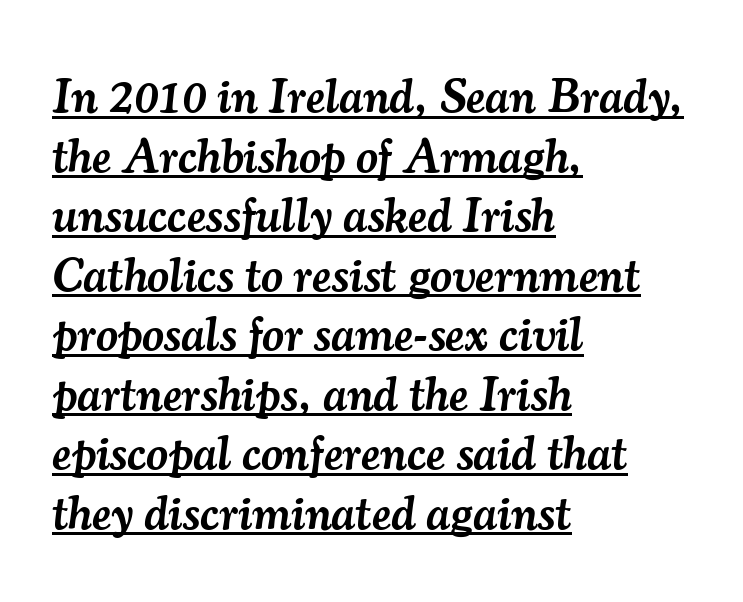
The image shows 48 px semibold serif type, italic (leaning right); set left-aligned, line spacing 1.24x, normal letter spacing, underlined; medium stroke contrast and a small x-height.
